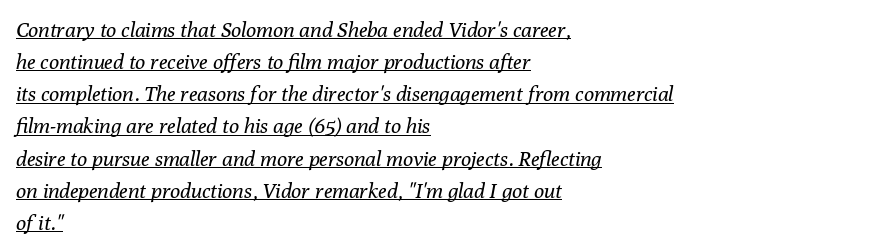
Q: Is the text bold? A: No.
Q: Is the text italic (slanted)? A: Yes, it leans right by about 10 degrees.
Q: Is the text underlined? A: Yes.
Q: How is the paragraph aligned? A: Left-aligned.
Q: Is the spacing between letters normal or unusually wide? A: Normal.
Q: Is the spacing between lines tight, normal or loose? A: Normal.
